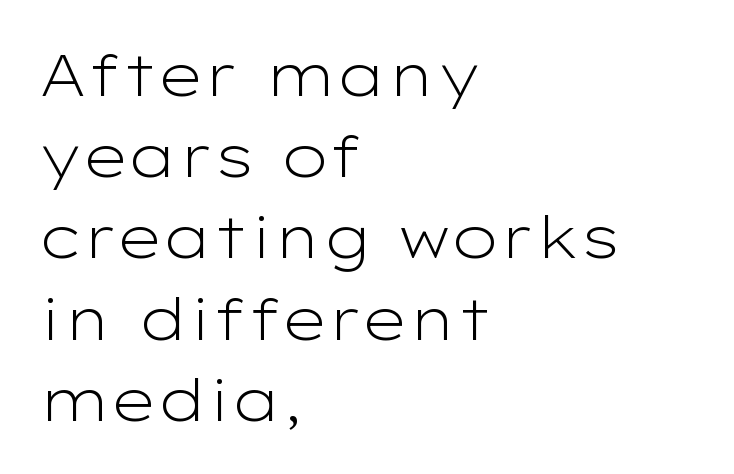
{"serif": "no", "italic": "no", "bold": "no", "weight": "light", "width": "wide", "stroke_contrast": "low", "x_height": "medium", "monospaced": "no", "underline": "no", "align": "left", "line_spacing": "normal", "line_spacing_ratio": 1.4, "letter_spacing": "normal", "letter_spacing_em": 0.0, "glyph_px": 58}
